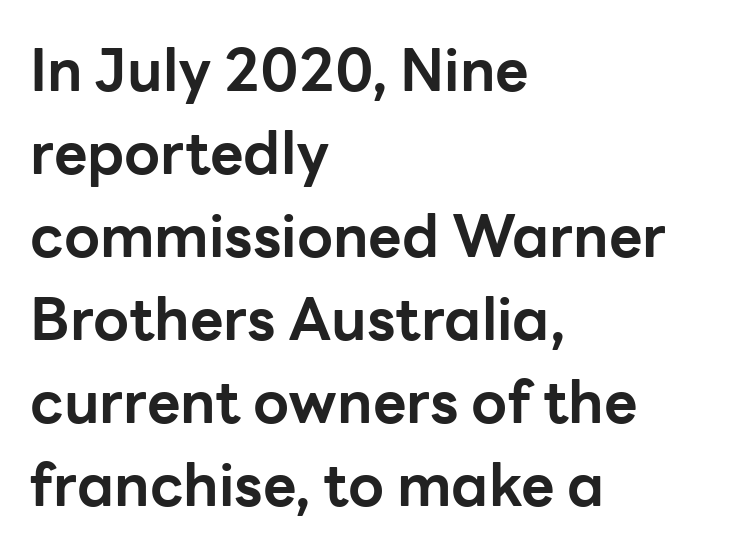
Q: Is the text bold? A: Yes.
Q: Is the text italic (slanted)? A: No, it is upright.
Q: Is the typeface a serif or a sans-serif typeface? A: Sans-serif.
Q: Is the text underlined? A: No.
Q: How is the paragraph aligned? A: Left-aligned.
Q: Is the spacing between letters normal or unusually wide? A: Normal.
Q: Is the spacing between lines tight, normal or loose? A: Normal.
Q: Width (condensed, normal, or wide)? A: Normal.
Q: Stroke contrast? A: Low.
Q: x-height? A: Medium.
Q: Monospaced? A: No.
